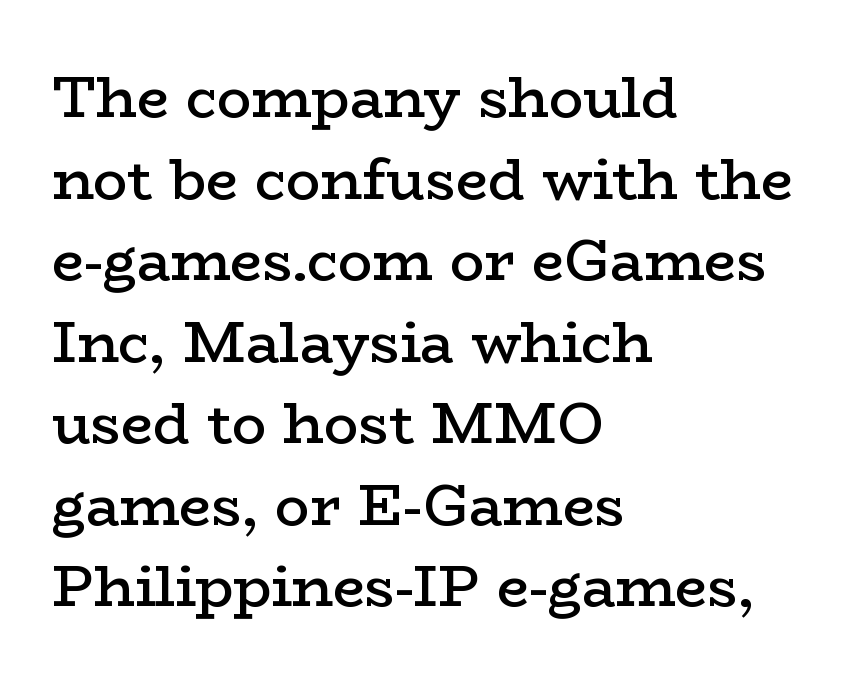
{"serif": "yes", "italic": "no", "bold": "semi", "weight": "semibold", "width": "wide", "stroke_contrast": "low", "x_height": "medium", "monospaced": "no", "underline": "no", "align": "left", "line_spacing": "normal", "line_spacing_ratio": 1.43, "letter_spacing": "normal", "letter_spacing_em": 0.0, "glyph_px": 57}
